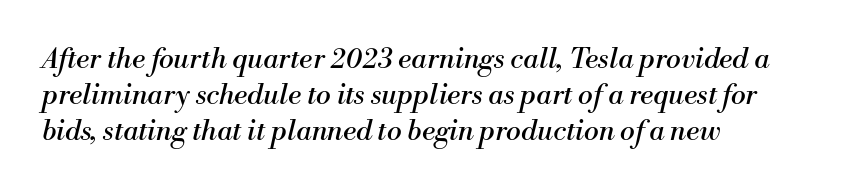
Small tapered or slab feet sit at the stroke ends, so this counts as serif. The tracking reads as untouched default to a designer's eye. Spacing verdict: proportional, widths tailored to each character. Posture: slanted. A light-to-regular cut is what we see here.
